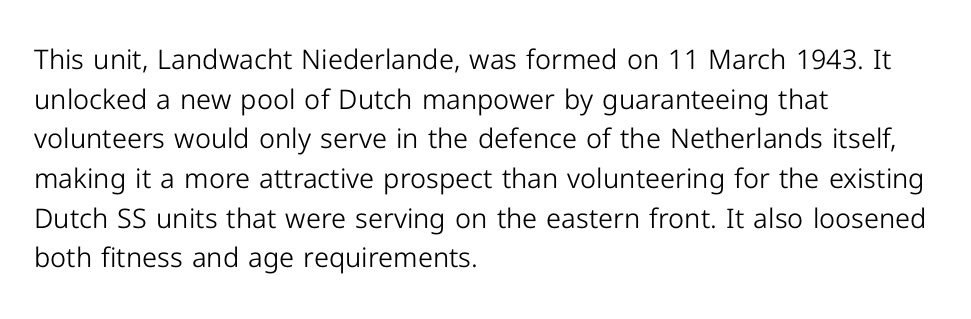
Notice how descenders clear the ascenders below comfortably — that's standard leading. Inter-character spacing is left at the font's built-in metrics. Bare-footed words on every line. The strokes are not fattened; the text isn't bold. A student would call this left alignment; a typographer would say flush left, rag right.
